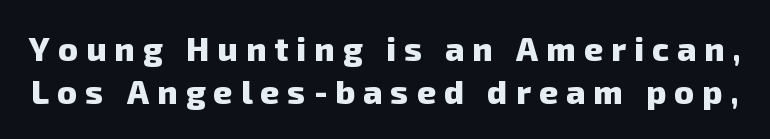
Q: Is the text bold? A: Yes.
Q: Is the typeface a serif or a sans-serif typeface? A: Sans-serif.
Q: Is the text underlined? A: No.
Q: Is the spacing between letters normal or unusually wide? A: Unusually wide.
Q: Is the spacing between lines tight, normal or loose? A: Normal.
Q: Width (condensed, normal, or wide)? A: Normal.
Q: Stroke contrast? A: Low.
Q: x-height? A: Medium.
Q: Monospaced? A: No.
